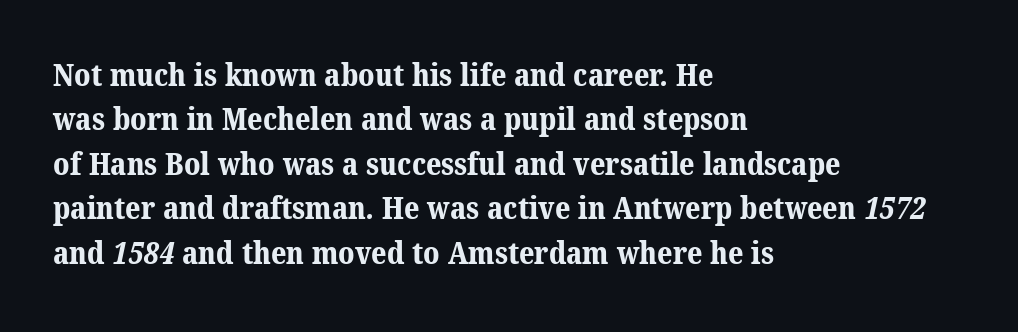
{"serif": "yes", "bold": "yes", "weight": "bold", "width": "normal", "stroke_contrast": "medium", "x_height": "medium", "monospaced": "no", "underline": "no", "align": "left", "line_spacing": "normal", "line_spacing_ratio": 1.48, "letter_spacing": "normal", "letter_spacing_em": 0.0, "glyph_px": 30}
